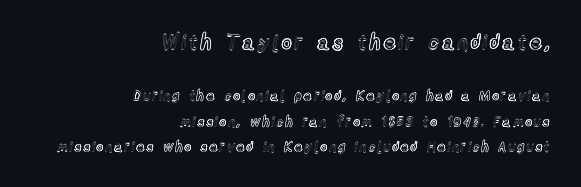
Q: Is the text italic (slanted)? A: Yes.
Q: Is the text underlined? A: No.
Q: How is the paragraph aligned? A: Right-aligned.
Q: Which block of text is set in a larger size, the first (top) or the second (bottom)? A: The first (top) one.
